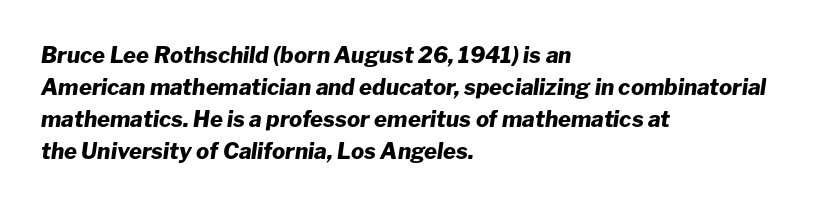
The image shows 22 px bold type, italic (leaning right); set left-aligned, normal line spacing (1.45x), normal letter spacing, not underlined.
